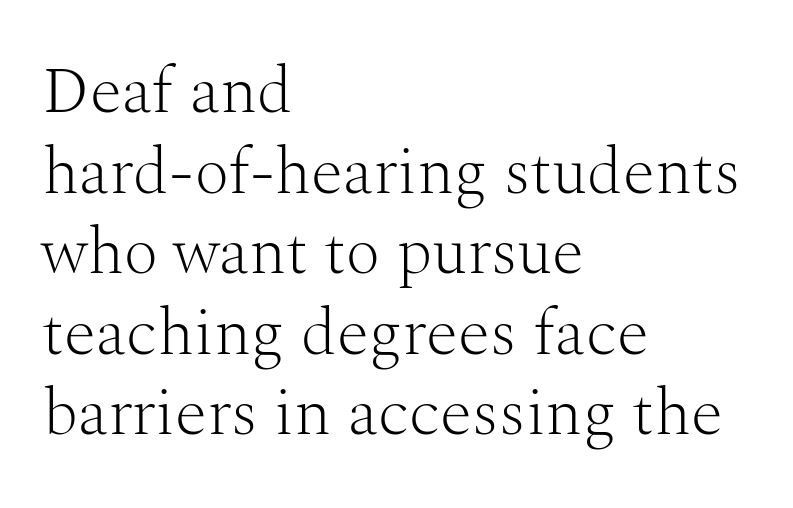
{"serif": "yes", "italic": "no", "bold": "no", "weight": "light", "width": "normal", "stroke_contrast": "medium", "x_height": "medium", "monospaced": "no", "underline": "no", "align": "left", "line_spacing_ratio": 1.22, "letter_spacing": "normal", "letter_spacing_em": 0.0, "glyph_px": 66}
